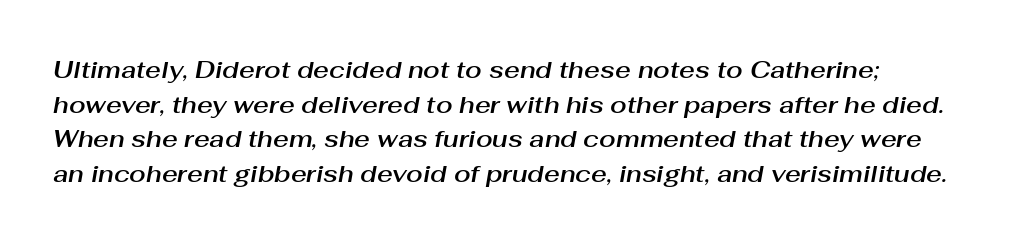
The image shows 24 px text type, italic (leaning right); set normal line spacing (1.44x), normal letter spacing, not underlined.
